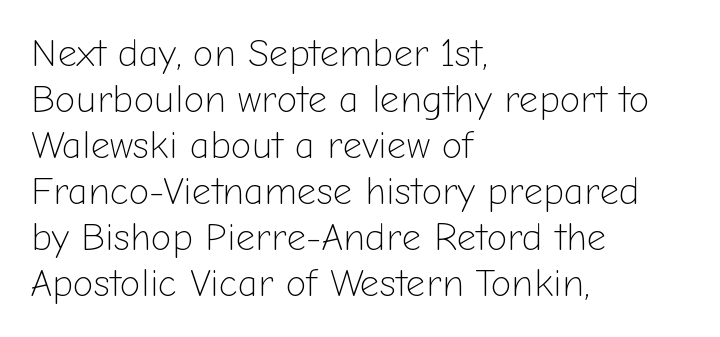
The image shows 38 px light sans-serif type, upright; set left-aligned, line spacing 1.21x, normal letter spacing, not underlined; low stroke contrast and a medium x-height.
